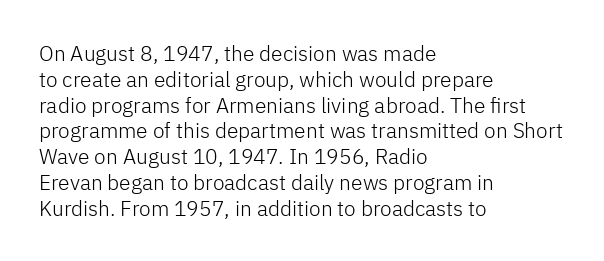
The image shows 21 px text type, upright; set left-aligned, line spacing 1.23x, normal letter spacing, not underlined.
